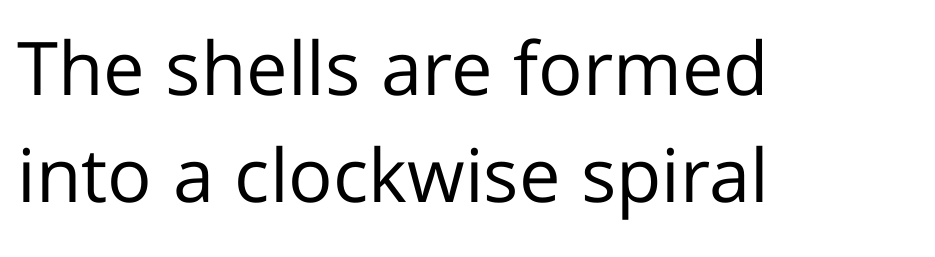
Note: no serifs on the glyphs. How are the letters spaced? Ordinarily, with no added tracking. The specimen omits any rule beneath the text block's lines. Character widths vary here, with narrow letters taking less room than wide ones. Is the stroke heavy? The answer is a plain regular-or-lighter. Where is the straight margin? On the left.
